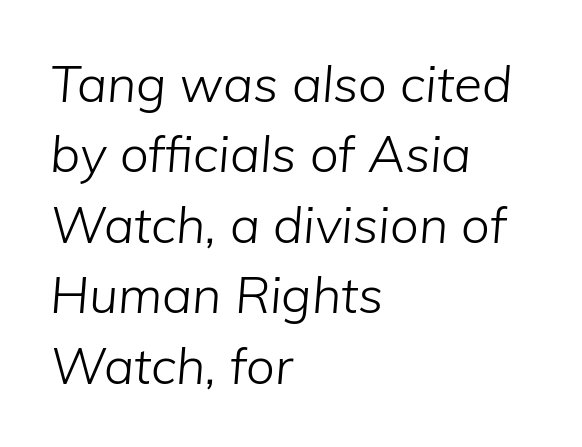
Q: Is the text bold? A: No.
Q: Is the text italic (slanted)? A: Yes, it leans right by about 5 degrees.
Q: Is the text underlined? A: No.
Q: How is the paragraph aligned? A: Left-aligned.
Q: Is the spacing between letters normal or unusually wide? A: Normal.
Q: Is the spacing between lines tight, normal or loose? A: Normal.
Q: Width (condensed, normal, or wide)? A: Normal.
Q: Stroke contrast? A: Low.
Q: x-height? A: Medium.
Q: Monospaced? A: No.
